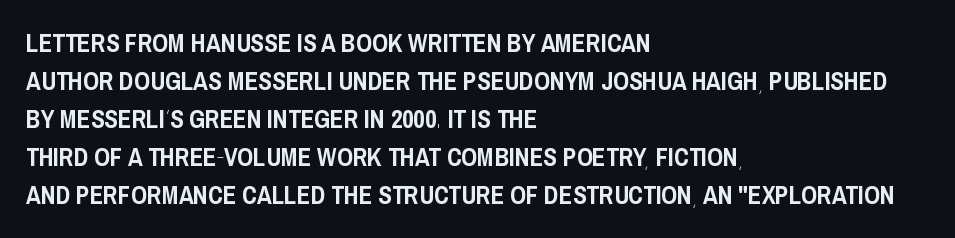
Plain, unruled lines of type. Each word holds together tightly as a unit, with standard inter-letter gaps. Every row of glyphs begins at an identical x-position on the left. Leading matches the norm, producing a regular column.
